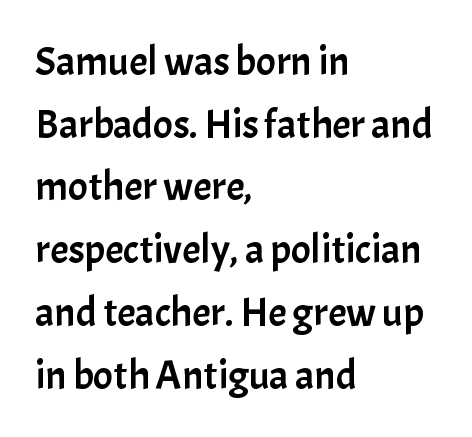
Q: Is the text italic (slanted)? A: No, it is upright.
Q: Is the typeface a serif or a sans-serif typeface? A: Sans-serif.
Q: Is the text underlined? A: No.
Q: How is the paragraph aligned? A: Left-aligned.
Q: Is the spacing between letters normal or unusually wide? A: Normal.
Q: Is the spacing between lines tight, normal or loose? A: Normal.
Q: Width (condensed, normal, or wide)? A: Normal.
Q: Stroke contrast? A: Low.
Q: x-height? A: Medium.
Q: Monospaced? A: No.
